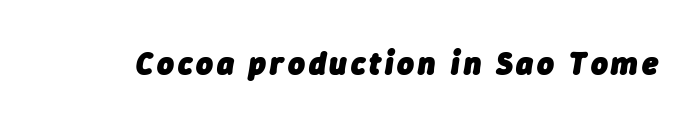
{"italic": "yes", "lean": "right", "slant_degrees": 9, "bold": "yes", "weight": "heavy", "width": "normal", "stroke_contrast": "low", "x_height": "medium", "monospaced": "no", "underline": "no", "glyph_px": 32}
